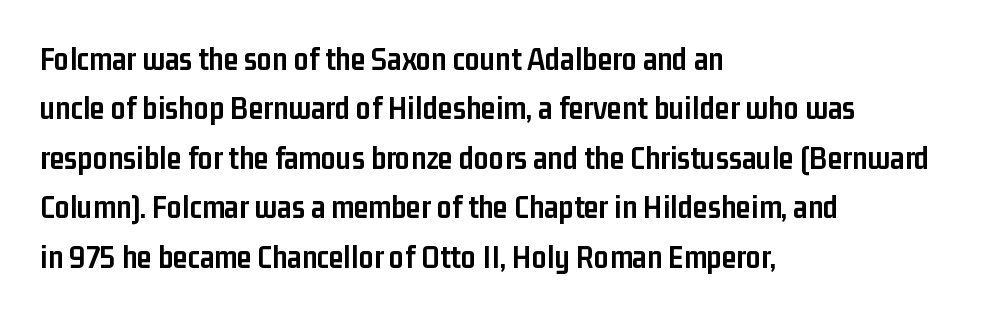
{"serif": "no", "italic": "no", "bold": "yes", "weight": "semibold", "width": "condensed", "stroke_contrast": "low", "x_height": "medium", "monospaced": "no", "underline": "no", "align": "left", "line_spacing": "normal", "line_spacing_ratio": 1.5, "letter_spacing": "normal", "letter_spacing_em": 0.0, "glyph_px": 33}
